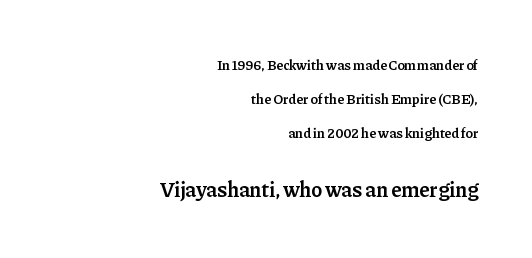
Q: Is the text bold? A: Semi-bold.
Q: Is the text italic (slanted)? A: No, it is upright.
Q: Is the text underlined? A: No.
Q: How is the paragraph aligned? A: Right-aligned.
Q: Is the spacing between letters normal or unusually wide? A: Normal.
Q: Is the spacing between lines tight, normal or loose? A: Loose.
Q: Which block of text is set in a larger size, the first (top) or the second (bottom)? A: The second (bottom) one.
